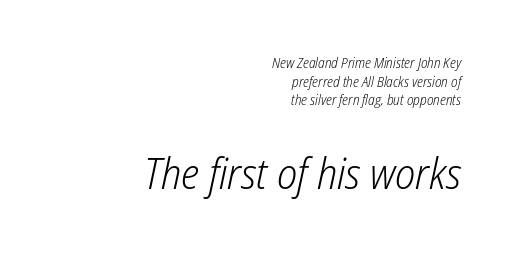
Q: Is the text bold? A: No.
Q: Is the text italic (slanted)? A: Yes, it leans right by about 12 degrees.
Q: Is the text underlined? A: No.
Q: How is the paragraph aligned? A: Right-aligned.
Q: Is the spacing between letters normal or unusually wide? A: Normal.
Q: Is the spacing between lines tight, normal or loose? A: Normal.
Q: Which block of text is set in a larger size, the first (top) or the second (bottom)? A: The second (bottom) one.
Q: Width (condensed, normal, or wide)? A: Condensed.
Q: Stroke contrast? A: Low.
Q: x-height? A: Medium.
Q: Monospaced? A: No.
